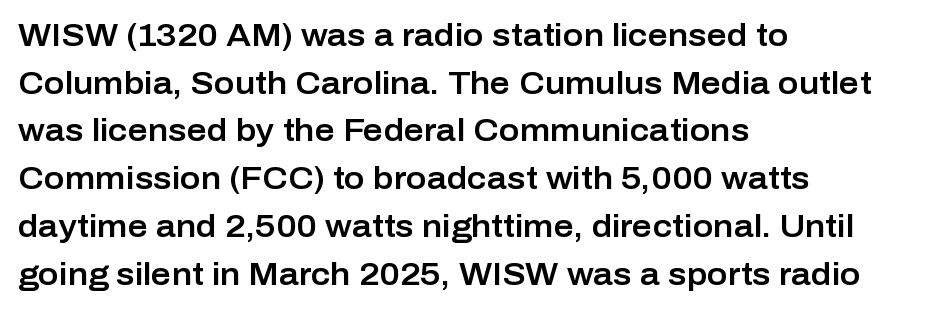
Designer's note — italics off, roman on. Glance below the letters and you will spot only blank space. The tracking reads as untouched default to a designer's eye. These lines are rendered in a variable-pitch font.
